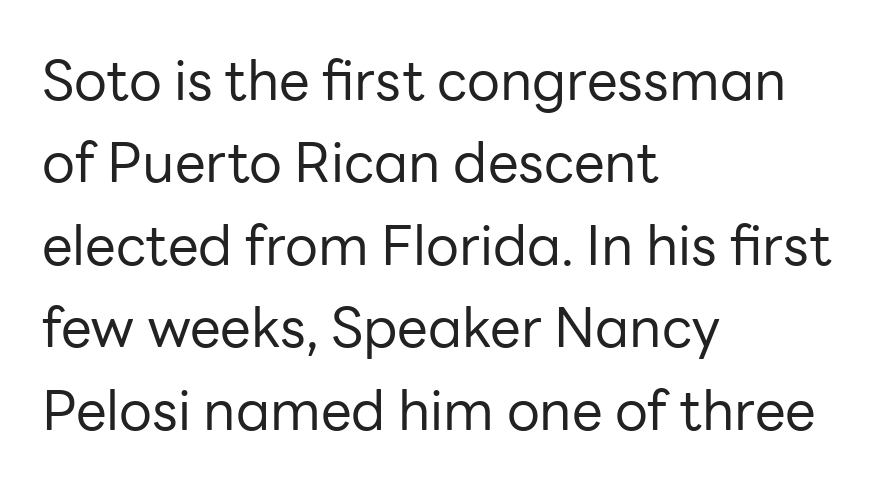
{"serif": "no", "italic": "no", "bold": "no", "weight": "regular", "width": "normal", "stroke_contrast": "low", "x_height": "medium", "monospaced": "no", "underline": "no", "align": "left", "line_spacing": "normal", "line_spacing_ratio": 1.5, "letter_spacing": "normal", "letter_spacing_em": 0.0, "glyph_px": 55}
